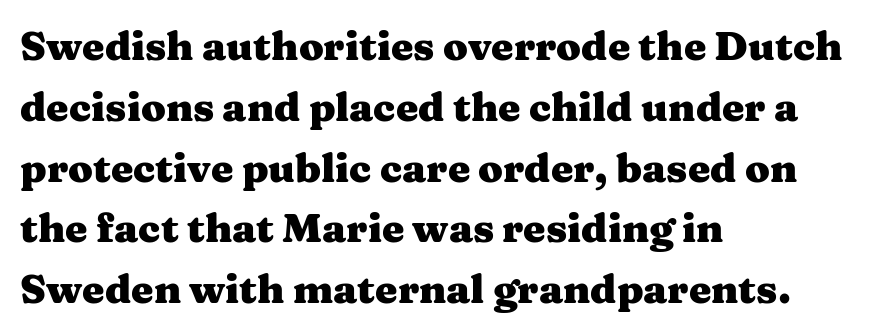
The image shows 40 px heavy, wide serif type, upright; set left-aligned, normal line spacing (1.52x), normal letter spacing, not underlined; medium stroke contrast and a medium x-height.
